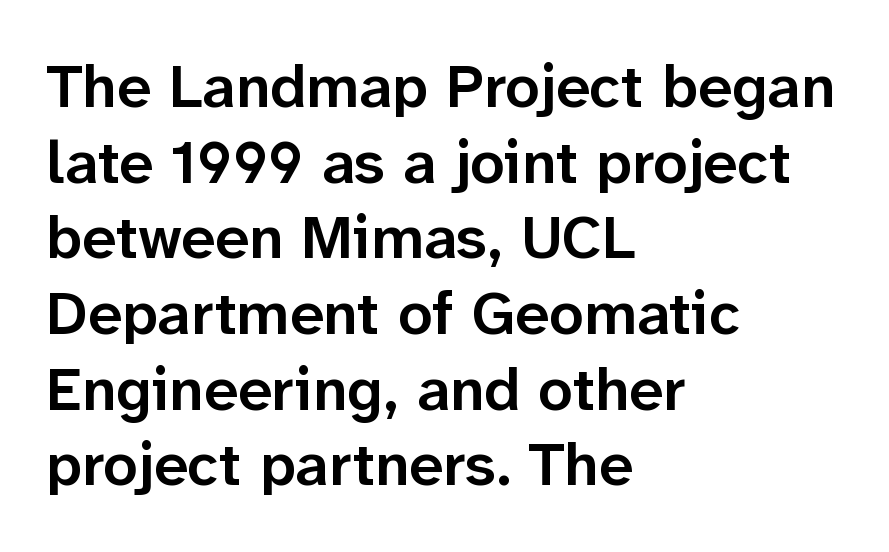
Q: Is the text bold? A: Semi-bold.
Q: Is the text italic (slanted)? A: No, it is upright.
Q: Is the typeface a serif or a sans-serif typeface? A: Sans-serif.
Q: Is the text underlined? A: No.
Q: How is the paragraph aligned? A: Left-aligned.
Q: Is the spacing between letters normal or unusually wide? A: Normal.
Q: Width (condensed, normal, or wide)? A: Normal.
Q: Stroke contrast? A: Low.
Q: x-height? A: Medium.
Q: Monospaced? A: No.
